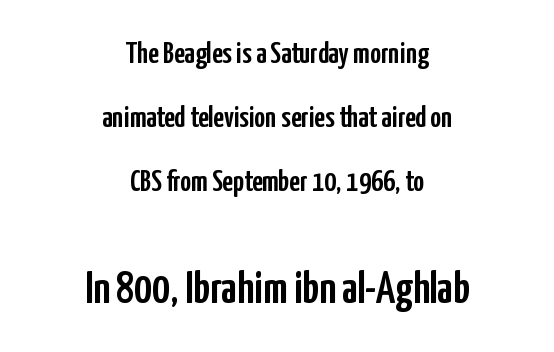
{"serif": "no", "italic": "no", "width": "condensed", "stroke_contrast": "low", "x_height": "medium", "monospaced": "no", "underline": "no", "align": "center", "line_spacing": "loose", "line_spacing_ratio": 2.14, "letter_spacing": "normal", "letter_spacing_em": 0.0, "larger_block": "second", "size_ratio": 1.5, "glyph_px": 45}
